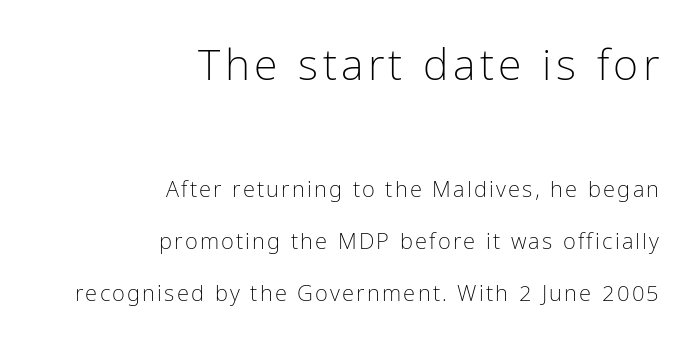
Q: Is the text bold? A: No.
Q: Is the text italic (slanted)? A: No, it is upright.
Q: Is the typeface a serif or a sans-serif typeface? A: Sans-serif.
Q: Is the text underlined? A: No.
Q: How is the paragraph aligned? A: Right-aligned.
Q: Is the spacing between lines tight, normal or loose? A: Loose.
Q: Which block of text is set in a larger size, the first (top) or the second (bottom)? A: The first (top) one.
Q: Width (condensed, normal, or wide)? A: Condensed.
Q: Stroke contrast? A: Low.
Q: x-height? A: Medium.
Q: Monospaced? A: No.
